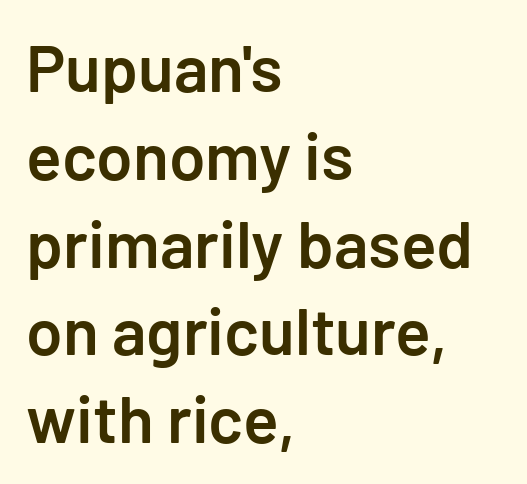
The image shows 66 px semibold sans-serif type, upright; set left-aligned, normal line spacing (1.33x), normal letter spacing, not underlined; low stroke contrast and a medium x-height.
